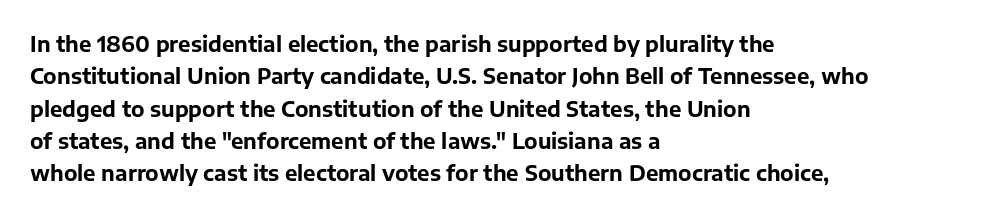
Unlike italic type, these characters show no tilt at all. Line starts are locked; line ends wander. Characters follow at the spacing the type designer built in. On the weight axis this lands at bold, roughly 700. The passage shown is not underscored anywhere.
